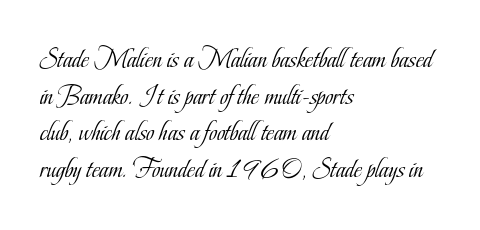
{"serif": "yes", "bold": "no", "weight": "light", "width": "condensed", "stroke_contrast": "low", "x_height": "small", "monospaced": "no", "underline": "no", "align": "left", "line_spacing": "normal", "line_spacing_ratio": 1.31, "letter_spacing": "normal", "letter_spacing_em": 0.0, "glyph_px": 28}
